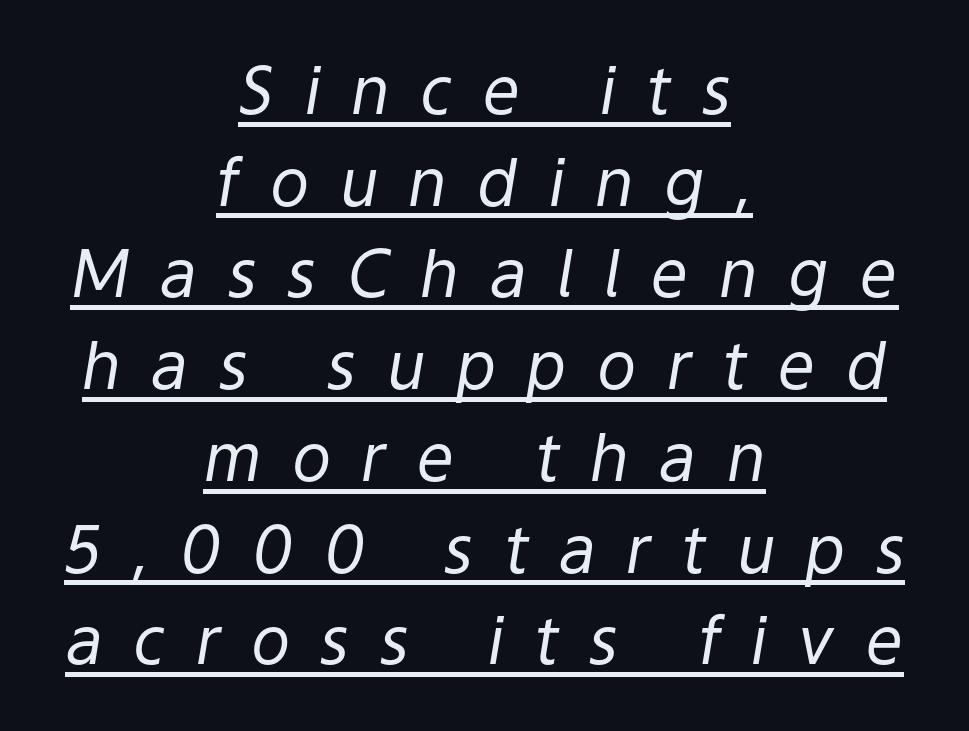
{"italic": "yes", "lean": "right", "slant_degrees": 9, "bold": "no", "weight": "regular", "width": "normal", "stroke_contrast": "low", "x_height": "medium", "monospaced": "no", "underline": "yes", "align": "center", "line_spacing": "normal", "line_spacing_ratio": 1.39, "letter_spacing": "wide", "letter_spacing_em": 0.46, "glyph_px": 66}
